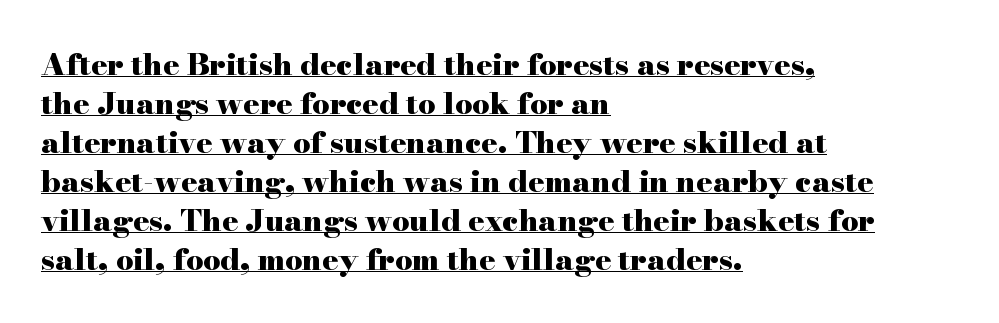
Leftover space on each line is placed entirely after the last word. Varying glyph widths throughout — classic text-font behaviour. Style check: upright. Normally led — the rows are evenly, conventionally spaced. Each glyph is drawn with heavy, bold strokes. Tracking here is standard; glyphs follow each other at the usual distance.
